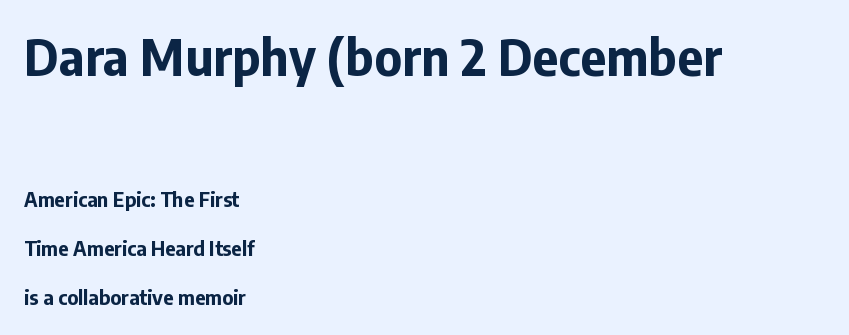
Q: Is the text bold? A: Yes.
Q: Is the text italic (slanted)? A: No, it is upright.
Q: Is the typeface a serif or a sans-serif typeface? A: Sans-serif.
Q: Is the text underlined? A: No.
Q: How is the paragraph aligned? A: Left-aligned.
Q: Is the spacing between letters normal or unusually wide? A: Normal.
Q: Is the spacing between lines tight, normal or loose? A: Loose.
Q: Which block of text is set in a larger size, the first (top) or the second (bottom)? A: The first (top) one.
Q: Width (condensed, normal, or wide)? A: Normal.
Q: Stroke contrast? A: Low.
Q: x-height? A: Medium.
Q: Monospaced? A: No.
